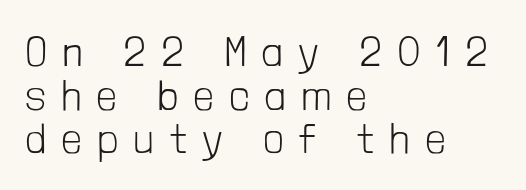
Q: Is the text bold? A: No.
Q: Is the text italic (slanted)? A: No, it is upright.
Q: Is the typeface a serif or a sans-serif typeface? A: Sans-serif.
Q: Is the text underlined? A: No.
Q: How is the paragraph aligned? A: Left-aligned.
Q: Is the spacing between letters normal or unusually wide? A: Unusually wide.
Q: Is the spacing between lines tight, normal or loose? A: Tight.
Q: Width (condensed, normal, or wide)? A: Condensed.
Q: Stroke contrast? A: Low.
Q: x-height? A: Medium.
Q: Monospaced? A: No.
